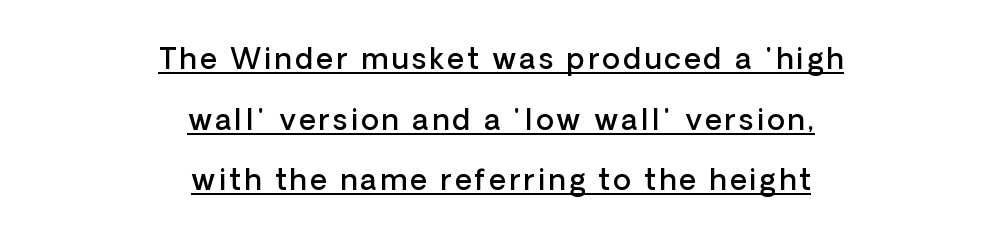
Every letter is mildly thick-stroked: semibold rather than bold. Designer's note — italics off, roman on. One-word summary of the alignment: center. The line-height multiplier appears high, well above default. This sample uses a sans-serif face. You can see a thin bar hugging the bottom of the glyphs.
